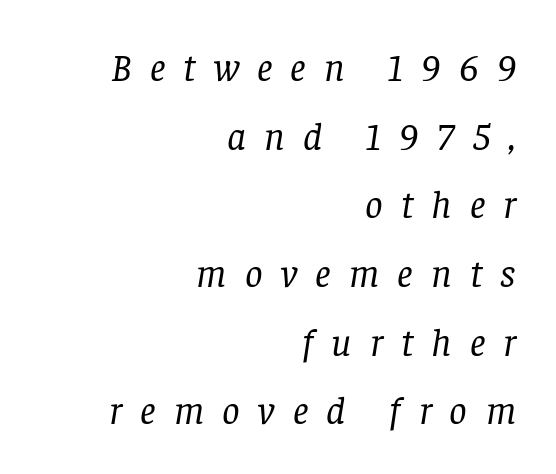
The image shows 39 px regular-weight serif type, italic (leaning right); set right-aligned, line spacing 1.76x, unusually wide letter spacing (+0.47 em), not underlined; low stroke contrast and a large x-height.
